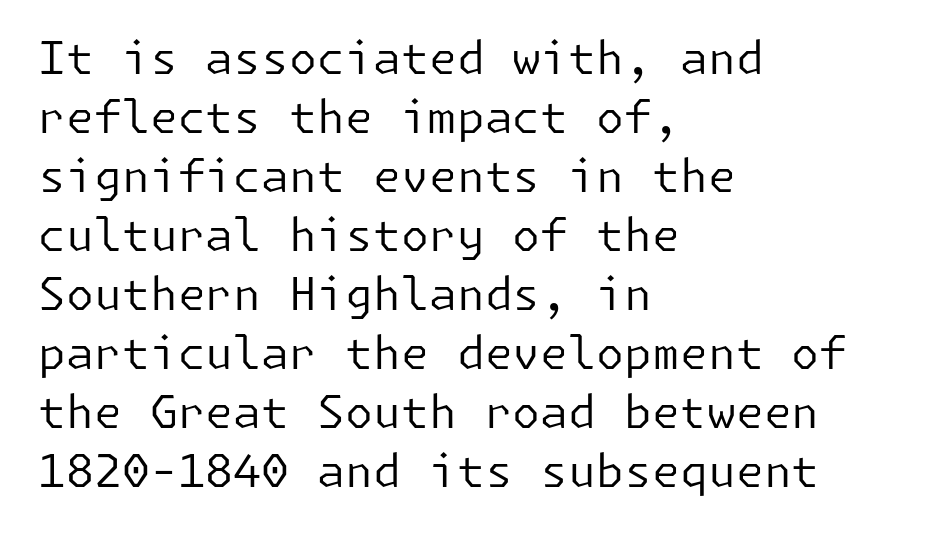
{"serif": "no", "italic": "no", "bold": "no", "weight": "regular", "width": "normal", "stroke_contrast": "low", "x_height": "medium", "underline": "no", "align": "left", "line_spacing": "normal", "line_spacing_ratio": 1.31, "letter_spacing": "normal", "letter_spacing_em": 0.0, "glyph_px": 45}
